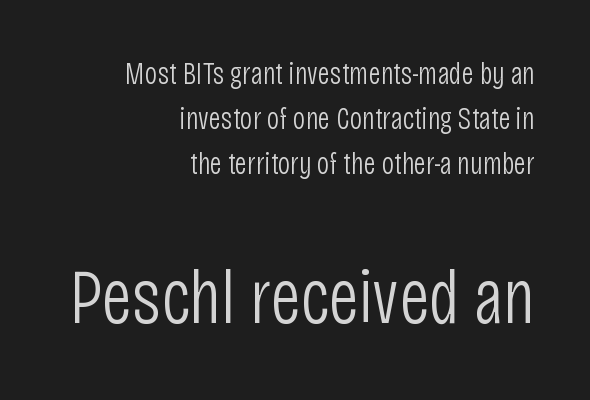
{"serif": "no", "italic": "no", "bold": "no", "weight": "light", "width": "condensed", "stroke_contrast": "low", "x_height": "large", "monospaced": "no", "underline": "no", "align": "right", "line_spacing": "normal", "line_spacing_ratio": 1.45, "letter_spacing": "normal", "letter_spacing_em": 0.0, "larger_block": "second", "size_ratio": 2.48, "glyph_px": 77}
